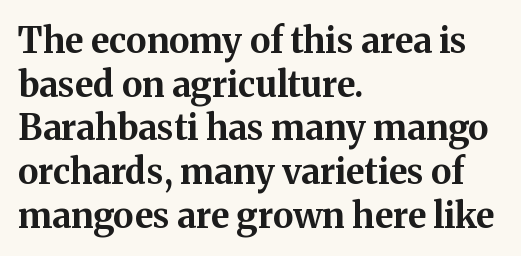
The image shows 35 px bold serif type, upright; set left-aligned, normal line spacing (1.25x), normal letter spacing, not underlined; medium stroke contrast and a medium x-height.
